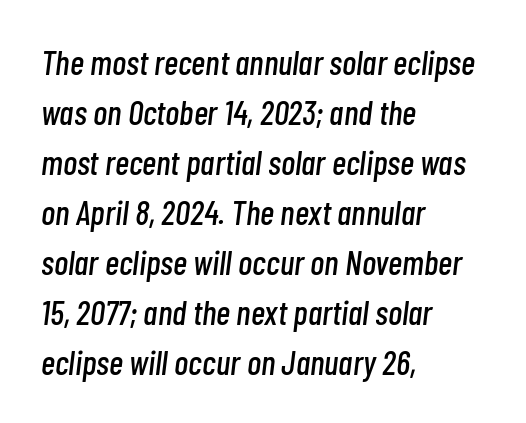
Q: Is the text italic (slanted)? A: Yes, it leans right by about 7 degrees.
Q: Is the text underlined? A: No.
Q: How is the paragraph aligned? A: Left-aligned.
Q: Is the spacing between letters normal or unusually wide? A: Normal.
Q: Is the spacing between lines tight, normal or loose? A: Normal.
Q: Width (condensed, normal, or wide)? A: Condensed.
Q: Stroke contrast? A: Low.
Q: x-height? A: Medium.
Q: Monospaced? A: No.
